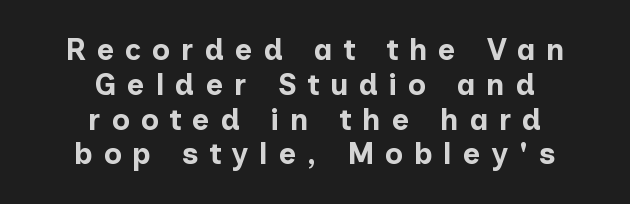
The image shows 30 px bold sans-serif type, upright; set centered, line spacing 1.16x, unusually wide letter spacing (+0.36 em), not underlined; low stroke contrast and a medium x-height.
